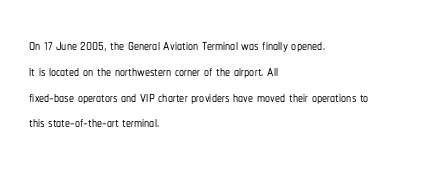
The image shows 20 px text type, upright; set left-aligned, normal line spacing (1.29x), normal letter spacing, not underlined.
